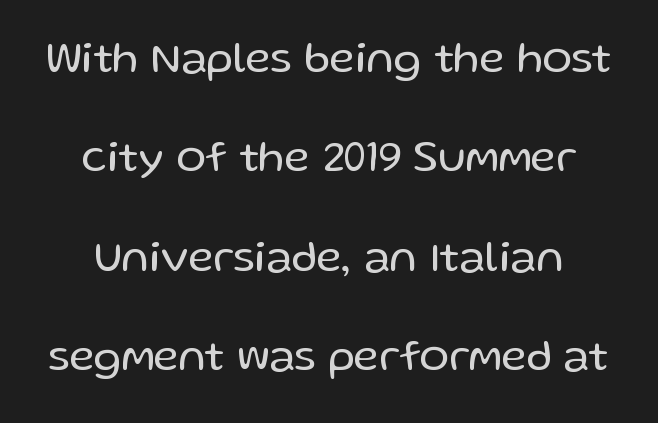
The image shows 44 px regular-weight sans-serif type, upright; set loose line spacing (2.26x), normal letter spacing, not underlined; low stroke contrast and a medium x-height.
